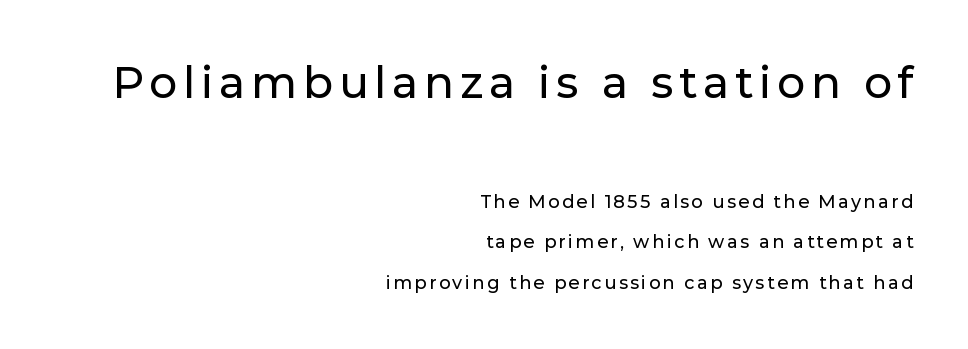
The image shows 44 px sans-serif type, upright; set right-aligned, loose line spacing (2.26x), not underlined; the first (top) block is 2.44x larger; low stroke contrast and a medium x-height.
